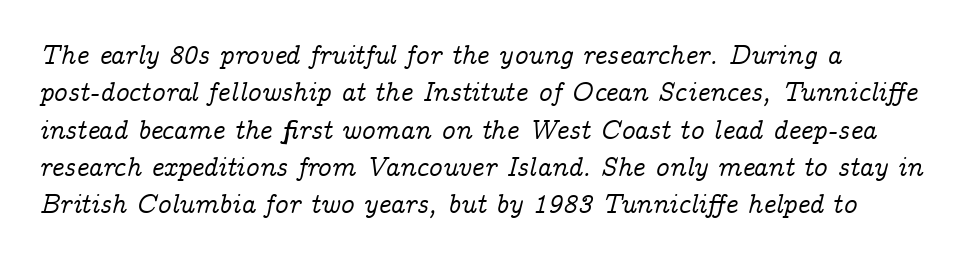
Q: Is the text italic (slanted)? A: Yes, it leans right by about 14 degrees.
Q: Is the text underlined? A: No.
Q: How is the paragraph aligned? A: Left-aligned.
Q: Is the spacing between letters normal or unusually wide? A: Normal.
Q: Is the spacing between lines tight, normal or loose? A: Normal.
